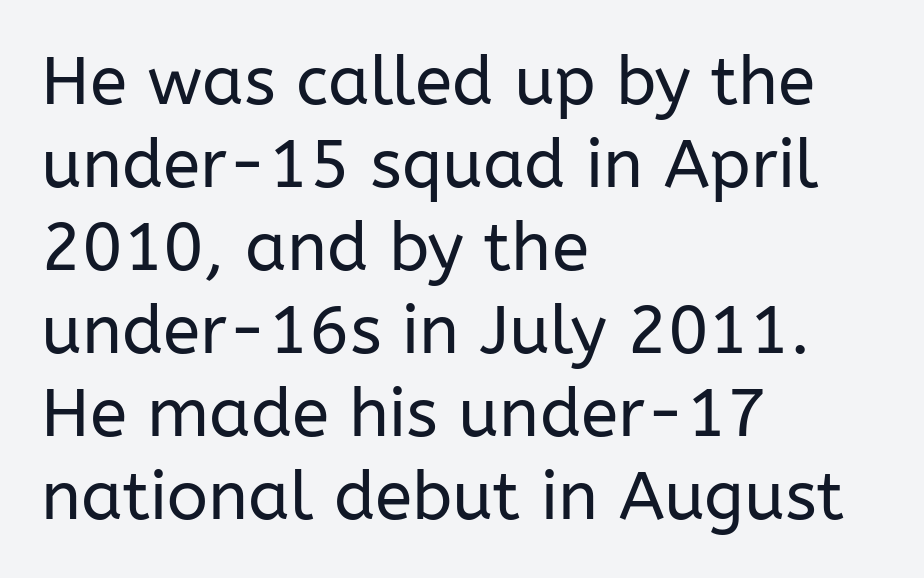
Q: Is the text bold? A: No.
Q: Is the text italic (slanted)? A: No, it is upright.
Q: Is the typeface a serif or a sans-serif typeface? A: Sans-serif.
Q: Is the text underlined? A: No.
Q: How is the paragraph aligned? A: Left-aligned.
Q: Is the spacing between letters normal or unusually wide? A: Normal.
Q: Width (condensed, normal, or wide)? A: Normal.
Q: Stroke contrast? A: Low.
Q: x-height? A: Medium.
Q: Monospaced? A: No.
